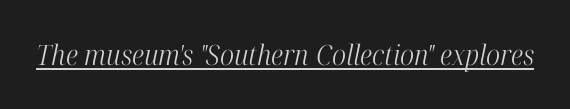
Do the characters align in a grid? No, the font is proportional. Caption: face not bold, strokes unweighted. Students, note that the glyphs here touch the page at normal intervals. A baseline rule has been typeset under these characters. The type family on display is of the serif kind. You can tell it's italic because the verticals aren't actually vertical.
